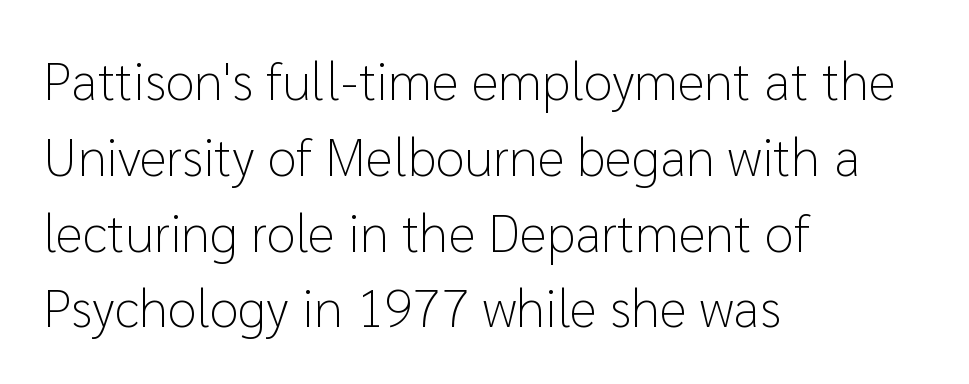
No heavy texture on the line: the type isn't bold. Does the leading feel generous? No, just average. Every row of glyphs begins at an identical x-position on the left. Is this a fixed-width face? No — the glyphs have proportional, varying widths. Look at the tracking — it's just the regular setting, nothing added.
